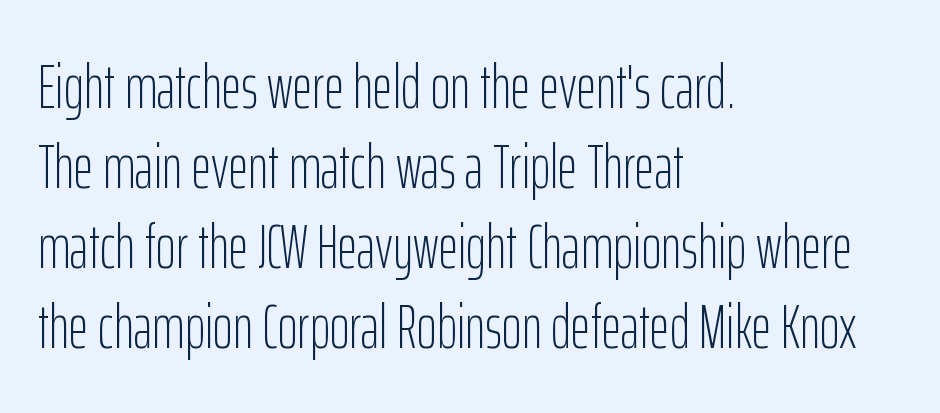
The image shows 61 px light, condensed sans-serif type, upright; set left-aligned, normal line spacing (1.31x), normal letter spacing, not underlined; low stroke contrast and a medium x-height.
